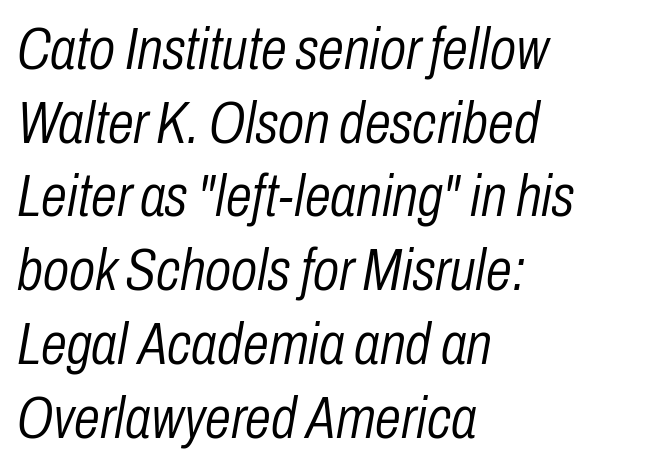
{"italic": "yes", "lean": "right", "slant_degrees": 10, "bold": "no", "weight": "light", "width": "condensed", "stroke_contrast": "low", "x_height": "medium", "monospaced": "no", "underline": "no", "align": "left", "line_spacing": "normal", "line_spacing_ratio": 1.25, "letter_spacing": "normal", "letter_spacing_em": 0.0, "glyph_px": 59}
